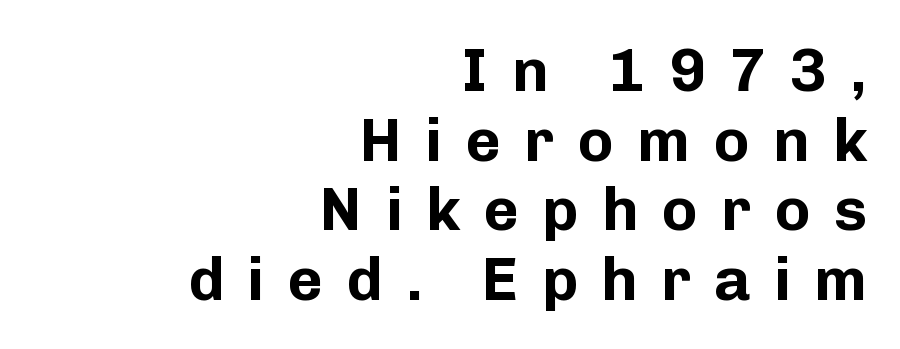
{"serif": "no", "italic": "no", "bold": "yes", "weight": "bold", "width": "normal", "stroke_contrast": "low", "x_height": "medium", "monospaced": "no", "underline": "no", "align": "right", "line_spacing": "tight", "line_spacing_ratio": 1.14, "letter_spacing": "wide", "letter_spacing_em": 0.38, "glyph_px": 61}
